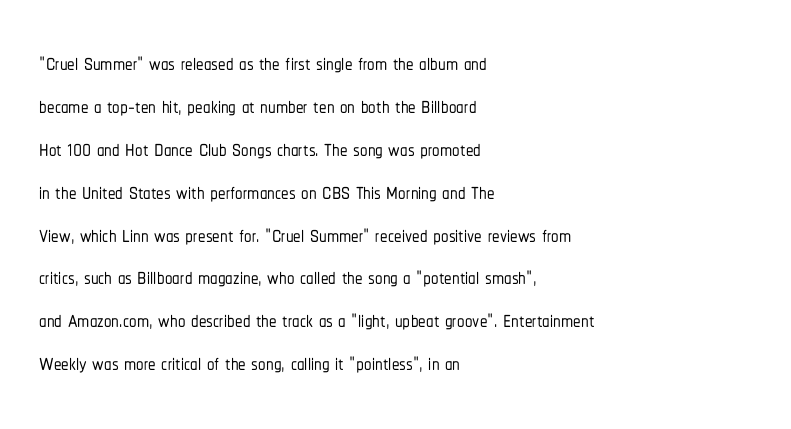
Q: Is the text italic (slanted)? A: No, it is upright.
Q: Is the typeface a serif or a sans-serif typeface? A: Sans-serif.
Q: Is the text underlined? A: No.
Q: How is the paragraph aligned? A: Left-aligned.
Q: Is the spacing between letters normal or unusually wide? A: Normal.
Q: Is the spacing between lines tight, normal or loose? A: Normal.
Q: Width (condensed, normal, or wide)? A: Condensed.
Q: Stroke contrast? A: Low.
Q: x-height? A: Medium.
Q: Monospaced? A: No.
